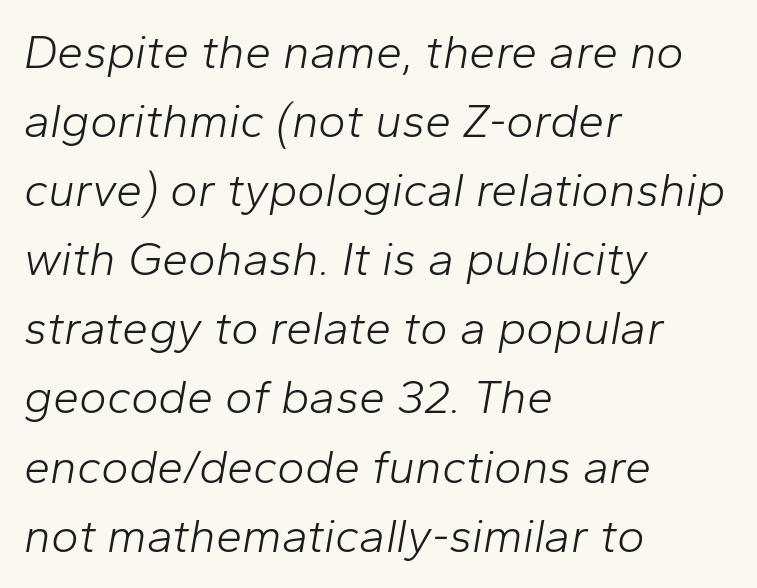
Q: Is the text bold? A: No.
Q: Is the text italic (slanted)? A: Yes, it leans right by about 10 degrees.
Q: Is the text underlined? A: No.
Q: How is the paragraph aligned? A: Left-aligned.
Q: Is the spacing between letters normal or unusually wide? A: Normal.
Q: Is the spacing between lines tight, normal or loose? A: Normal.
Q: Width (condensed, normal, or wide)? A: Normal.
Q: Stroke contrast? A: Low.
Q: x-height? A: Medium.
Q: Monospaced? A: No.
